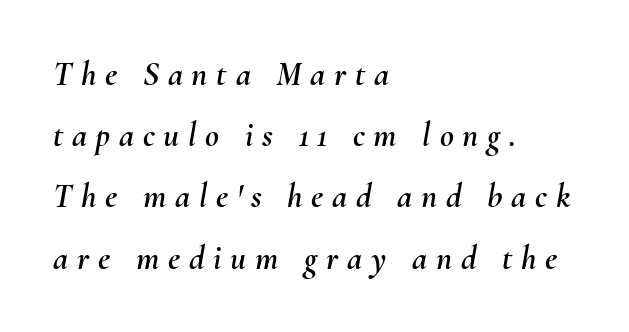
The image shows 34 px text type, italic (leaning right); set left-aligned, line spacing 1.8x, unusually wide letter spacing (+0.26 em), not underlined; medium stroke contrast and a small x-height.
